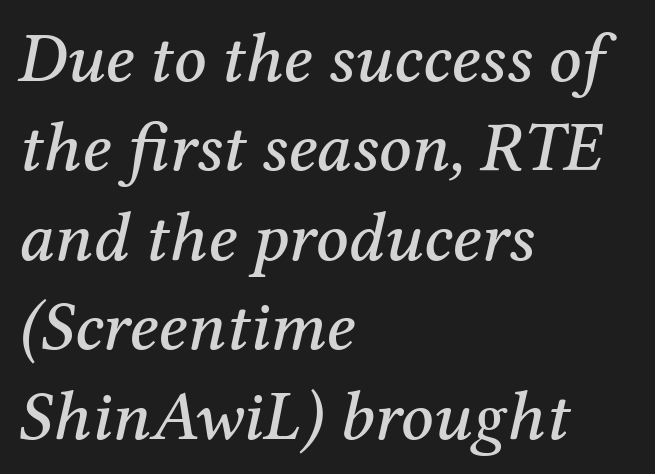
The image shows 71 px serif type, italic (leaning right); set left-aligned, normal line spacing (1.26x), normal letter spacing, not underlined; medium stroke contrast and a medium x-height.
